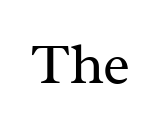
Lines of text with bare space underneath. Note the varied advance widths — an 'i' is clearly narrower than an 'm'. Examine the stroke ends and you'll spot serifs. Posture: vertical. Between one letter and the next there's only the usual sliver of space.
